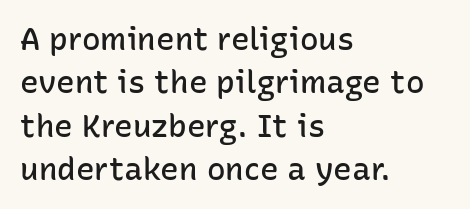
Leading matches the norm, producing a regular column. Left-aligned paragraph, ragged on the right. These lines are composed in type without serifs. Beneath every word, the page is bare. Letter spacing: default.
